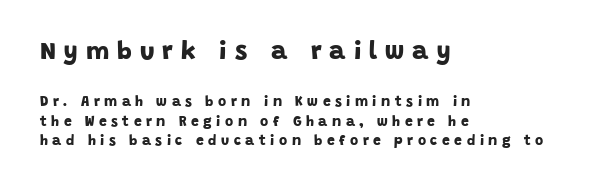
The image shows 25 px bold type; set left-aligned, normal line spacing (1.4x), unusually wide letter spacing (+0.32 em), not underlined; the first (top) block is 1.79x larger.
